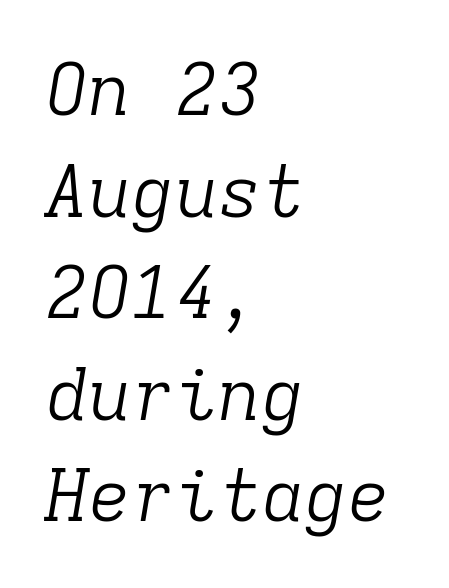
{"serif": "yes", "italic": "yes", "lean": "right", "slant_degrees": 9, "bold": "no", "weight": "light", "width": "normal", "stroke_contrast": "low", "x_height": "medium", "monospaced": "yes", "underline": "no", "align": "left", "line_spacing": "normal", "line_spacing_ratio": 1.41, "letter_spacing": "normal", "letter_spacing_em": 0.0, "glyph_px": 72}
